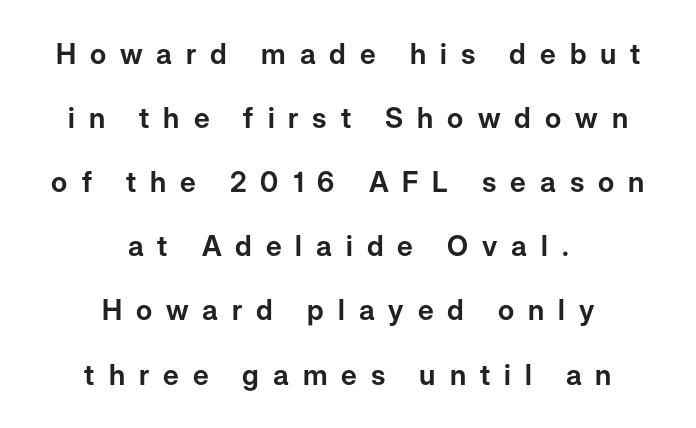
{"serif": "no", "italic": "no", "width": "normal", "stroke_contrast": "low", "x_height": "medium", "monospaced": "no", "underline": "no", "align": "center", "line_spacing": "loose", "line_spacing_ratio": 2.29, "letter_spacing": "wide", "letter_spacing_em": 0.5, "glyph_px": 28}
